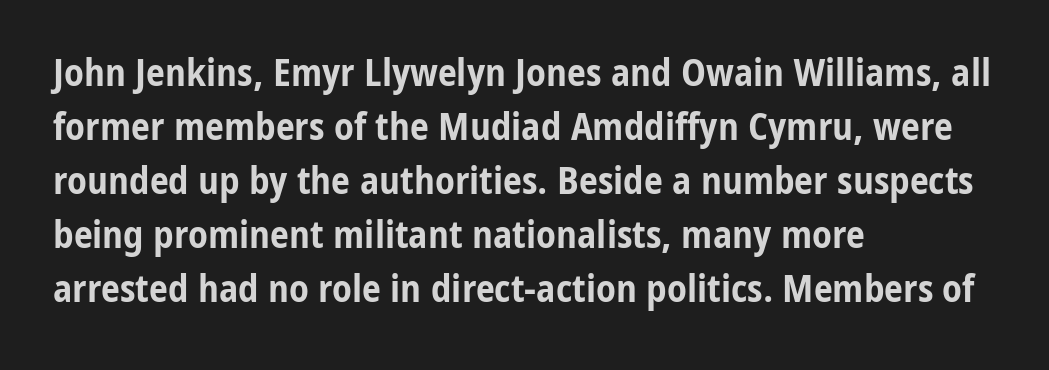
{"serif": "no", "italic": "no", "bold": "yes", "weight": "bold", "width": "condensed", "stroke_contrast": "low", "x_height": "medium", "monospaced": "no", "underline": "no", "align": "left", "line_spacing": "normal", "line_spacing_ratio": 1.42, "letter_spacing": "normal", "letter_spacing_em": 0.0, "glyph_px": 38}
